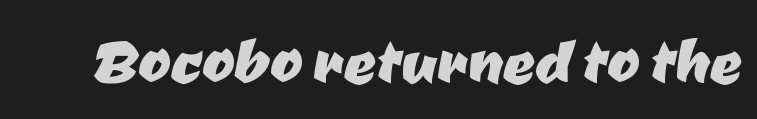
The image shows 79 px sans-serif type; set normal letter spacing, not underlined; low stroke contrast and a medium x-height.
